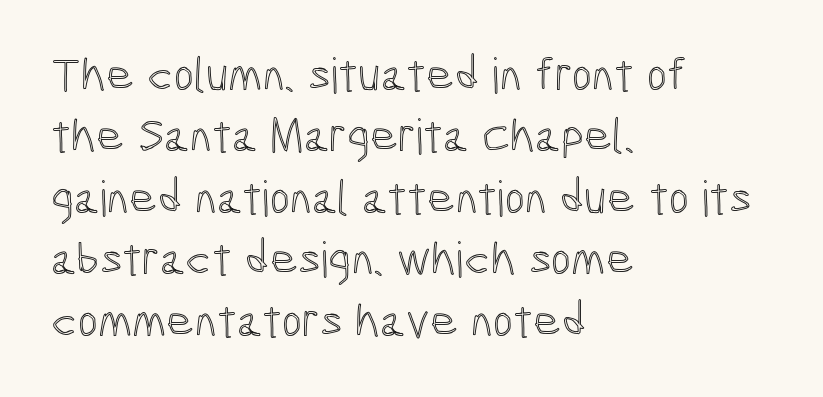
This sample keeps an unexceptional amount of space between lines. The lettering stays uniformly vertical, giving the passage a roman look. Beneath every word, the page is bare. Letter spacing: default. Casual observation: everything's shoved over to the left.
